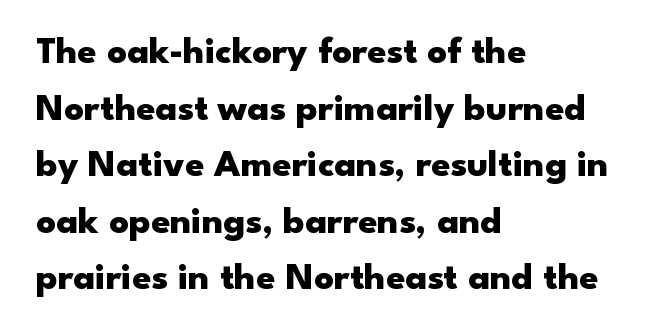
Q: Is the text bold? A: Yes.
Q: Is the text italic (slanted)? A: No, it is upright.
Q: Is the typeface a serif or a sans-serif typeface? A: Sans-serif.
Q: Is the text underlined? A: No.
Q: How is the paragraph aligned? A: Left-aligned.
Q: Is the spacing between letters normal or unusually wide? A: Normal.
Q: Is the spacing between lines tight, normal or loose? A: Normal.
Q: Width (condensed, normal, or wide)? A: Wide.
Q: Stroke contrast? A: Low.
Q: x-height? A: Small.
Q: Monospaced? A: No.
